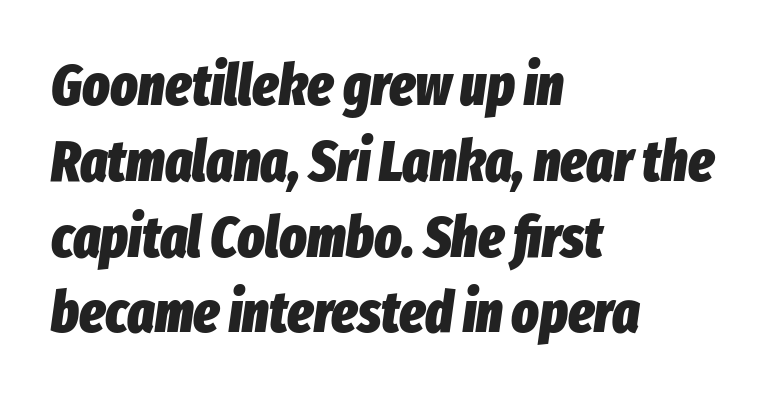
The image shows 57 px heavy, condensed type, italic (leaning right); set left-aligned, normal line spacing (1.33x), normal letter spacing, not underlined; low stroke contrast and a medium x-height.
